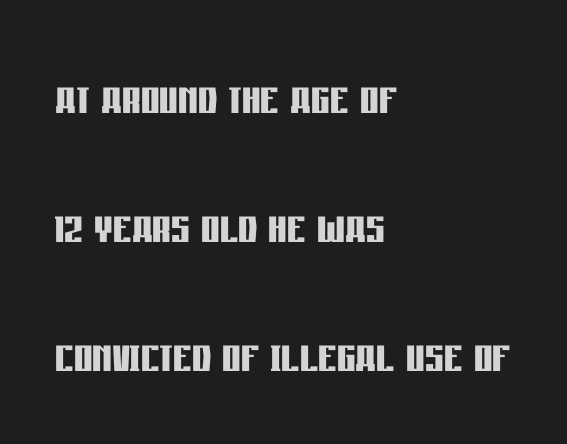
The rag falls on the right side of this text block. The area under the type is left untouched. Spacing verdict: proportional, widths tailored to each character. Horizontal bands of white between lines are thick stripes. Nothing sits at the stroke ends, so this counts as sans-serif.
